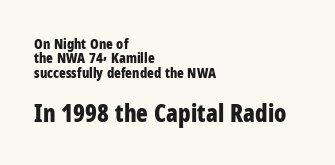
{"italic": "no", "bold": "yes", "underline": "no", "align": "left", "line_spacing": "tight", "line_spacing_ratio": 1.03, "letter_spacing": "normal", "letter_spacing_em": 0.0, "larger_block": "second", "size_ratio": 1.71, "glyph_px": 24}
